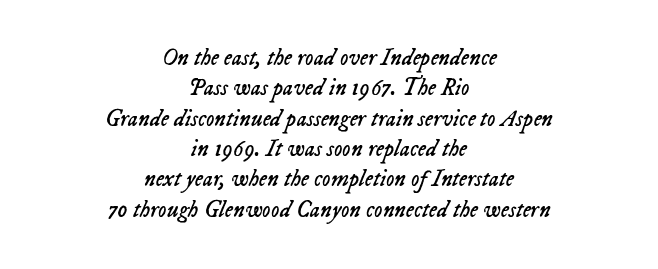
Q: Is the text bold? A: No.
Q: Is the text italic (slanted)? A: Yes, it leans right by about 23 degrees.
Q: Is the text underlined? A: No.
Q: How is the paragraph aligned? A: Centered.
Q: Is the spacing between letters normal or unusually wide? A: Normal.
Q: Is the spacing between lines tight, normal or loose? A: Normal.
